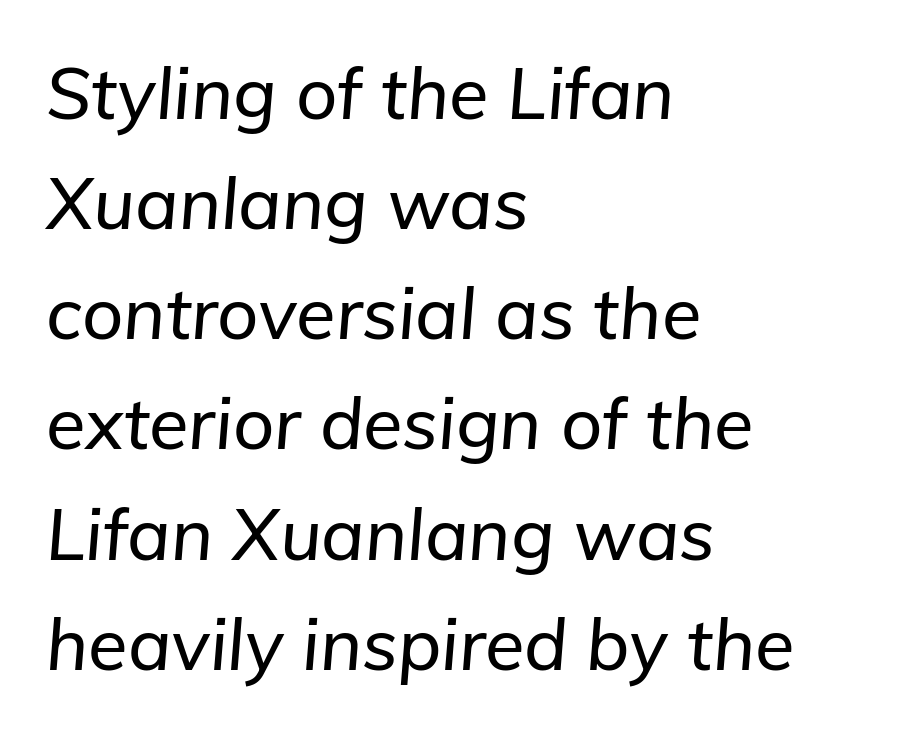
Q: Is the text italic (slanted)? A: Yes, it leans right by about 5 degrees.
Q: Is the text underlined? A: No.
Q: How is the paragraph aligned? A: Left-aligned.
Q: Is the spacing between letters normal or unusually wide? A: Normal.
Q: Is the spacing between lines tight, normal or loose? A: Normal.
Q: Width (condensed, normal, or wide)? A: Normal.
Q: Stroke contrast? A: Low.
Q: x-height? A: Medium.
Q: Monospaced? A: No.
